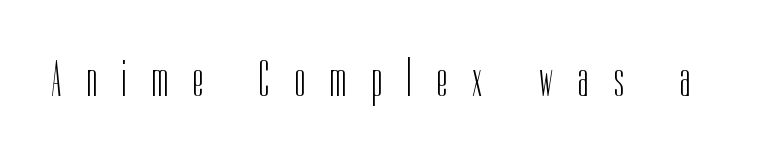
Q: Is the text bold? A: No.
Q: Is the text italic (slanted)? A: No, it is upright.
Q: Is the typeface a serif or a sans-serif typeface? A: Sans-serif.
Q: Is the text underlined? A: No.
Q: Is the spacing between letters normal or unusually wide? A: Unusually wide.
Q: Width (condensed, normal, or wide)? A: Condensed.
Q: Stroke contrast? A: Low.
Q: x-height? A: Medium.
Q: Monospaced? A: No.
